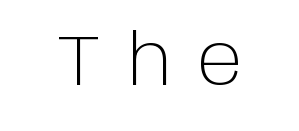
The image shows 70 px light sans-serif type, upright; set unusually wide letter spacing (+0.38 em), not underlined; low stroke contrast and a large x-height.
